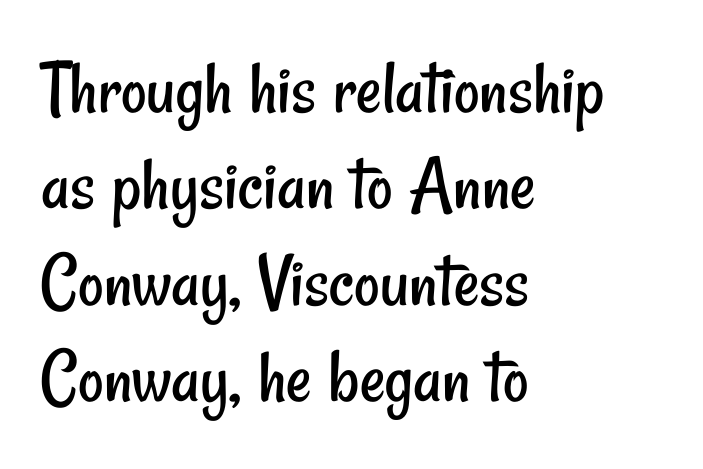
Is this a fixed-width face? No — the glyphs have proportional, varying widths. Nobody touched the tracking dial on this one. Anything drawn beneath the words? Only blank space. What kind of face is this? One without serifs — a sans. Is this a heavy cut? Hardly; it is regular or lighter. Reading down the block, your eye returns to a fixed left position each line.
